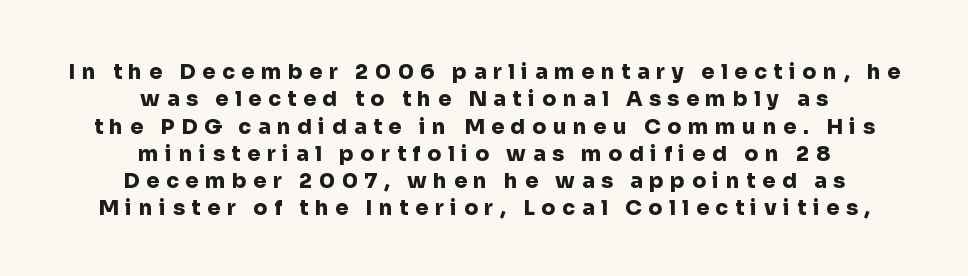
{"italic": "no", "bold": "yes", "underline": "no", "align": "center", "line_spacing": "normal", "line_spacing_ratio": 1.3, "letter_spacing": "wide", "letter_spacing_em": 0.31, "glyph_px": 21}
